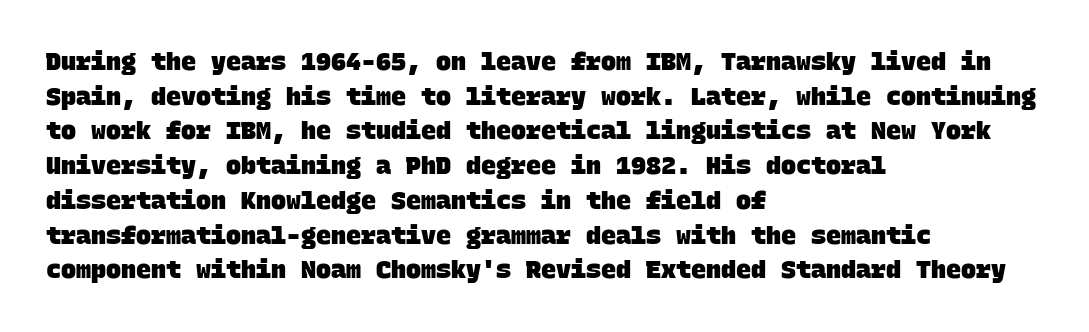
Q: Is the text bold? A: Yes.
Q: Is the text underlined? A: No.
Q: How is the paragraph aligned? A: Left-aligned.
Q: Is the spacing between letters normal or unusually wide? A: Normal.
Q: Is the spacing between lines tight, normal or loose? A: Normal.
